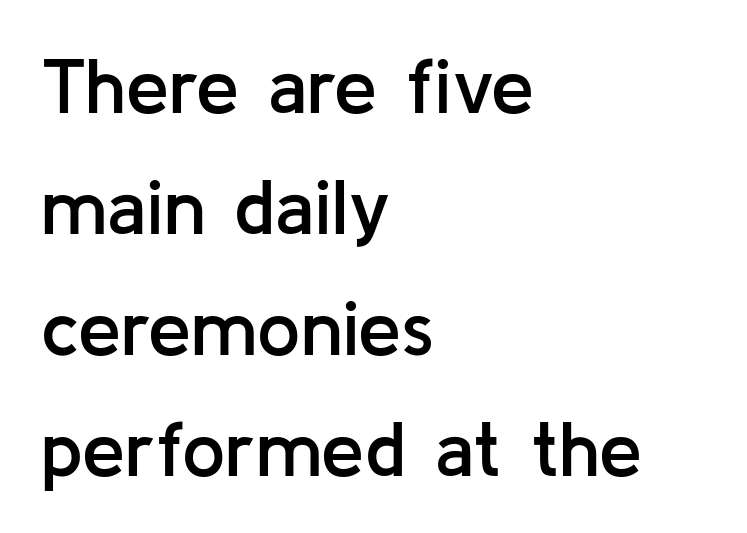
The foot of each line stays bare and open. Slightly chunky letters — semibold, I'd say, not full bold. Style check: upright. The letters advance in unequal steps, a hallmark of proportional type.
